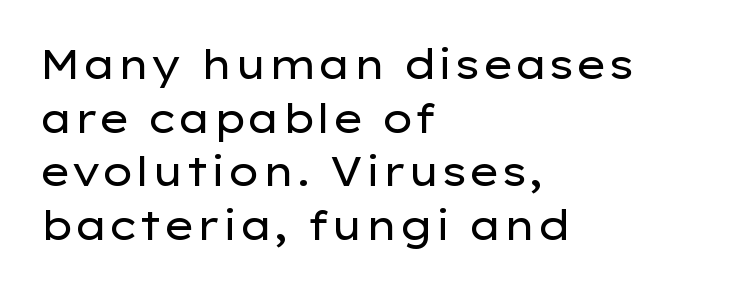
What kind of face is this? One without serifs — a sans. The lines sit at an ordinary, default distance from one another. Quick note: not italic, upright. These lines are rendered in a variable-pitch font. Layout note: lines flush left.
